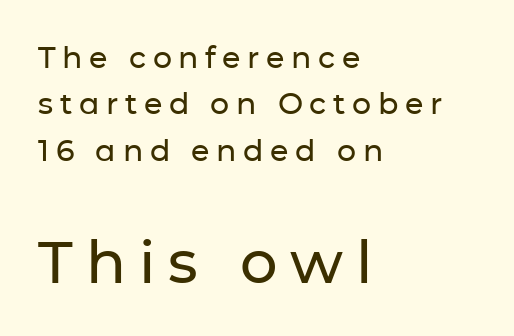
Q: Is the text italic (slanted)? A: No, it is upright.
Q: Is the typeface a serif or a sans-serif typeface? A: Sans-serif.
Q: Is the text underlined? A: No.
Q: How is the paragraph aligned? A: Left-aligned.
Q: Is the spacing between letters normal or unusually wide? A: Unusually wide.
Q: Is the spacing between lines tight, normal or loose? A: Normal.
Q: Which block of text is set in a larger size, the first (top) or the second (bottom)? A: The second (bottom) one.
Q: Width (condensed, normal, or wide)? A: Normal.
Q: Stroke contrast? A: Low.
Q: x-height? A: Medium.
Q: Monospaced? A: No.
